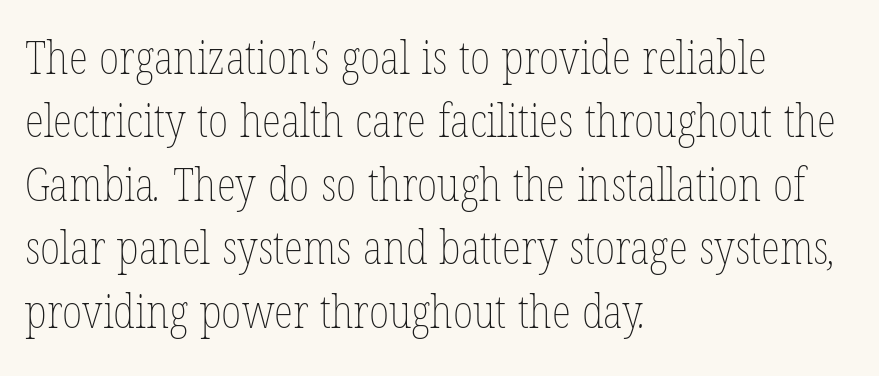
The image shows 45 px thin, condensed type; set left-aligned, normal line spacing (1.41x), normal letter spacing, not underlined; low stroke contrast and a medium x-height.
